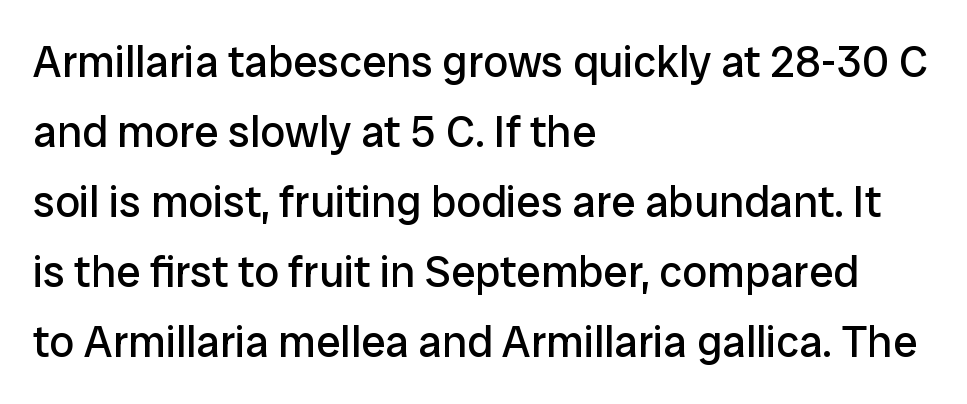
Q: Is the text bold? A: No.
Q: Is the text italic (slanted)? A: No, it is upright.
Q: Is the typeface a serif or a sans-serif typeface? A: Sans-serif.
Q: Is the text underlined? A: No.
Q: How is the paragraph aligned? A: Left-aligned.
Q: Is the spacing between letters normal or unusually wide? A: Normal.
Q: Is the spacing between lines tight, normal or loose? A: Normal.
Q: Width (condensed, normal, or wide)? A: Normal.
Q: Stroke contrast? A: Low.
Q: x-height? A: Medium.
Q: Monospaced? A: No.
